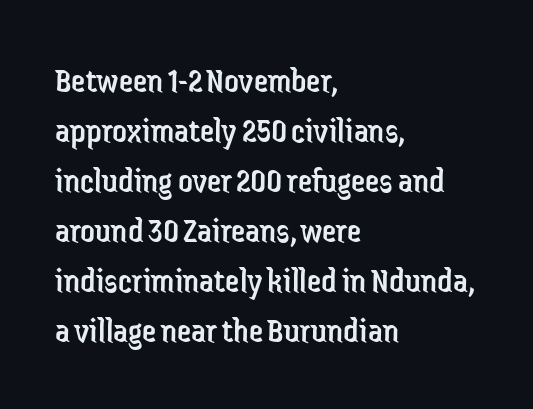
Think of a printed novel: that variable character pitch is what you see here. A classic flush-left, rag-right setting is used for this passage. The passage shown is typeset with a sans-serif family. Quick note: interline space is typical. This is the regular roman posture of the typeface. Each row of text sits above clean, open space.
